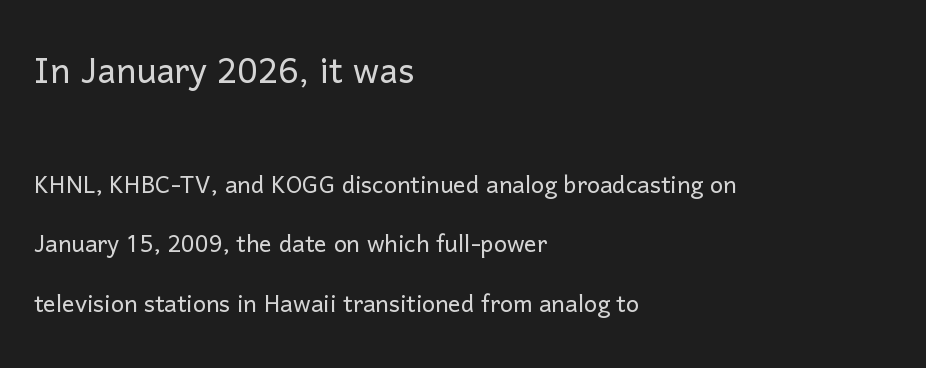
The line texture is even and compact thanks to regular tracking. Notice the wide empty band between every row — that's loose leading. Unmarked baselines from the first word to the last. Here the designer chose a conventional face with non-uniform glyph widths. A typesetter would mark this as roman, not italic.
